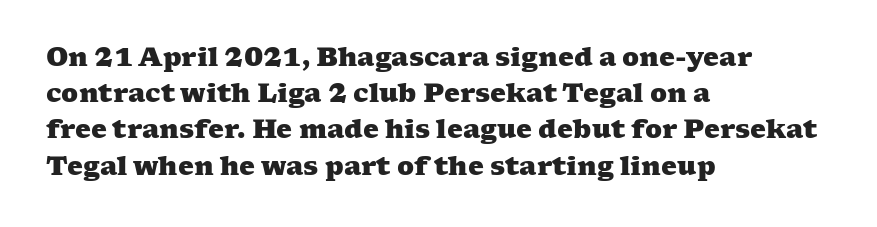
{"bold": "yes", "underline": "no", "align": "left", "line_spacing": "normal", "line_spacing_ratio": 1.45, "letter_spacing": "normal", "letter_spacing_em": 0.0, "glyph_px": 25}
